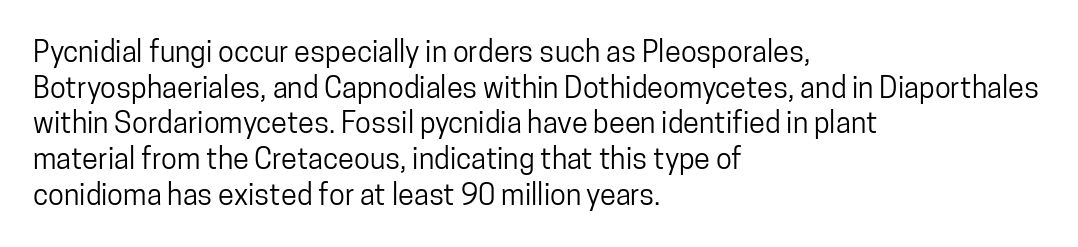
The passage shown is typeset with a sans-serif family. Observe the ordinary spacing: letters are neighbours, not strangers. Proportional: the letters do not fall into vertical columns. Italic: no, the glyphs are upright roman.
